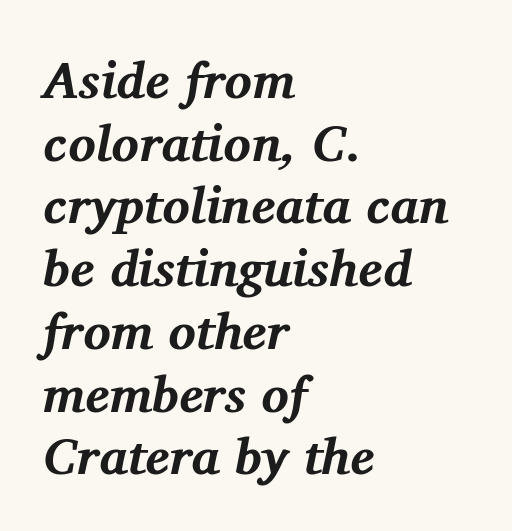
The image shows 51 px bold serif type, italic (leaning right); set left-aligned, line spacing 1.23x, normal letter spacing, not underlined; medium stroke contrast and a medium x-height.
